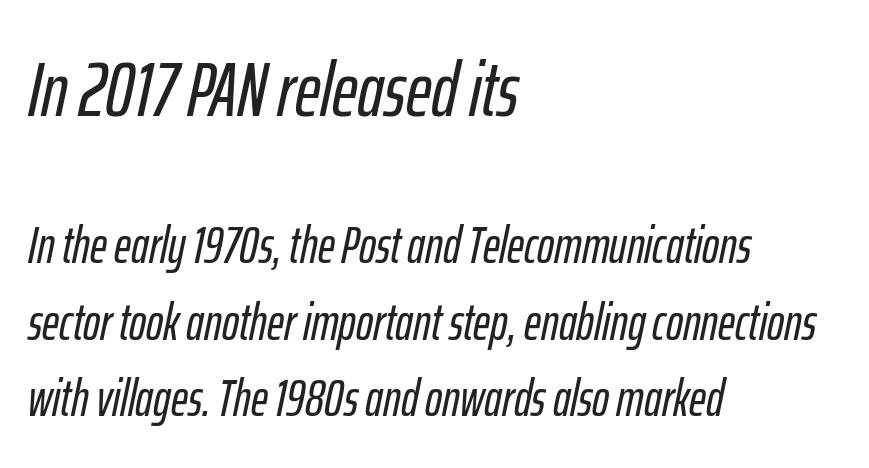
{"italic": "yes", "lean": "right", "slant_degrees": 12, "width": "condensed", "stroke_contrast": "low", "x_height": "medium", "monospaced": "no", "underline": "no", "align": "left", "line_spacing": "normal", "line_spacing_ratio": 1.5, "letter_spacing": "normal", "letter_spacing_em": 0.0, "larger_block": "first", "size_ratio": 1.51, "glyph_px": 77}
